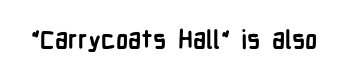
Underlining? Definitely not there. Strong, thick strokes mark this as bold type. This sample uses an upright cut, with every glyph sitting square on the baseline. A typesetter would call this zero additional tracking.
